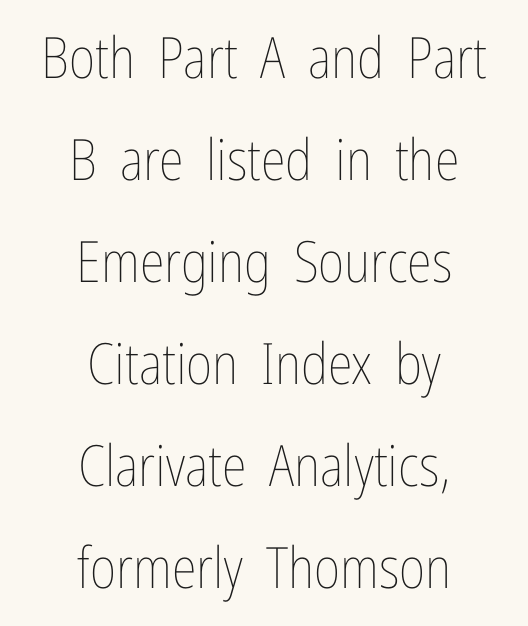
{"italic": "no", "bold": "no", "weight": "thin", "width": "condensed", "stroke_contrast": "low", "x_height": "medium", "monospaced": "no", "underline": "no", "align": "center", "line_spacing_ratio": 1.79, "letter_spacing": "normal", "letter_spacing_em": 0.0, "glyph_px": 57}
